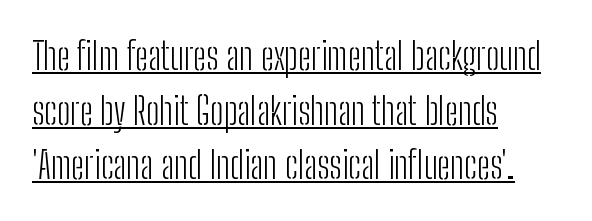
Q: Is the text bold? A: No.
Q: Is the text italic (slanted)? A: No, it is upright.
Q: Is the typeface a serif or a sans-serif typeface? A: Sans-serif.
Q: Is the text underlined? A: Yes.
Q: How is the paragraph aligned? A: Left-aligned.
Q: Is the spacing between letters normal or unusually wide? A: Normal.
Q: Is the spacing between lines tight, normal or loose? A: Normal.
Q: Width (condensed, normal, or wide)? A: Condensed.
Q: Stroke contrast? A: Low.
Q: x-height? A: Medium.
Q: Monospaced? A: No.
